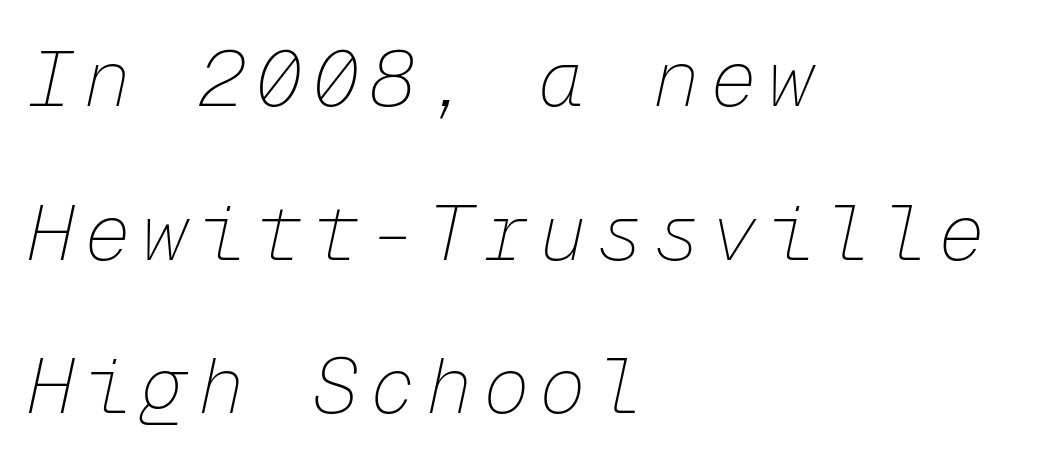
The image shows 78 px thin type, italic (leaning right), monospaced; set left-aligned, loose line spacing (1.97x), not underlined; low stroke contrast and a medium x-height.
